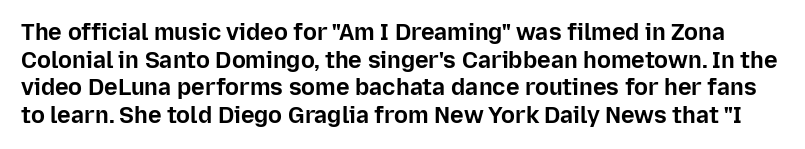
{"italic": "no", "bold": "yes", "underline": "no", "line_spacing_ratio": 1.2, "letter_spacing": "normal", "letter_spacing_em": 0.0, "glyph_px": 23}
